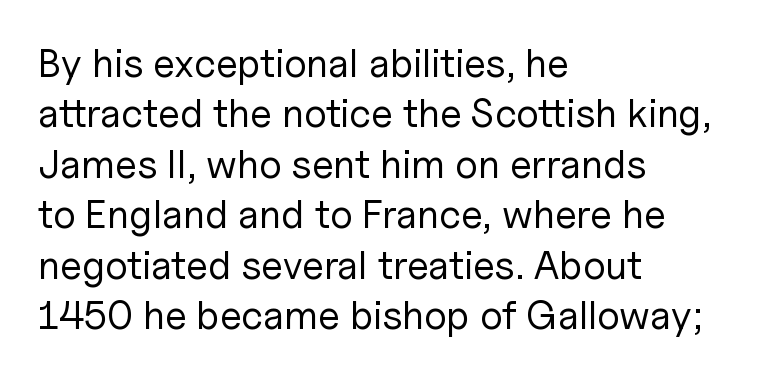
The image shows 40 px regular-weight sans-serif type, upright; set left-aligned, normal line spacing (1.26x), normal letter spacing, not underlined; low stroke contrast and a medium x-height.
